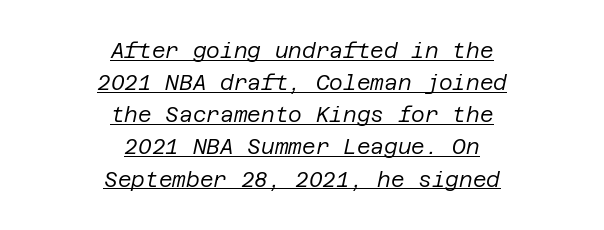
{"italic": "yes", "lean": "right", "slant_degrees": 12, "bold": "no", "underline": "yes", "align": "center", "line_spacing": "normal", "line_spacing_ratio": 1.53, "letter_spacing": "normal", "letter_spacing_em": 0.0, "glyph_px": 21}
